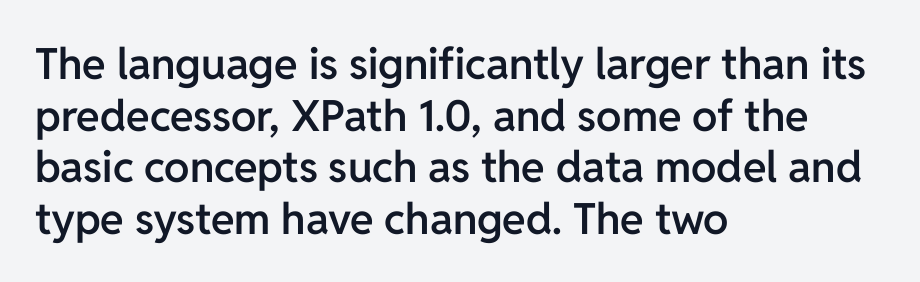
Q: Is the text bold? A: Semi-bold.
Q: Is the text italic (slanted)? A: No, it is upright.
Q: Is the typeface a serif or a sans-serif typeface? A: Sans-serif.
Q: Is the text underlined? A: No.
Q: How is the paragraph aligned? A: Left-aligned.
Q: Is the spacing between letters normal or unusually wide? A: Normal.
Q: Width (condensed, normal, or wide)? A: Normal.
Q: Stroke contrast? A: Low.
Q: x-height? A: Medium.
Q: Monospaced? A: No.
